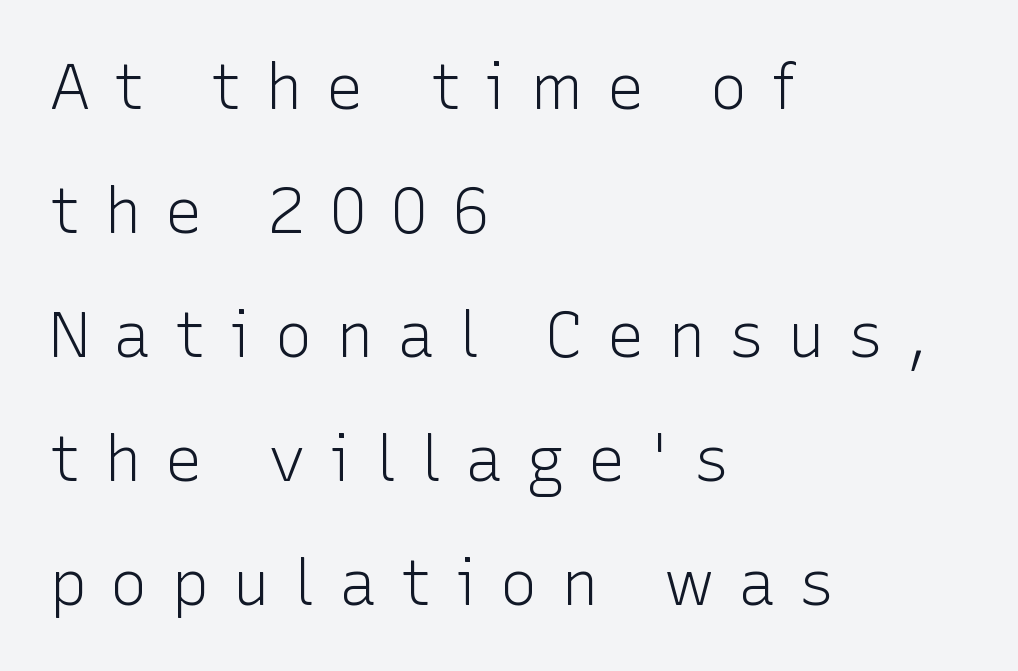
The image shows 63 px light sans-serif type, upright; set left-aligned, loose line spacing (1.97x), unusually wide letter spacing (+0.37 em), not underlined; low stroke contrast and a medium x-height.
